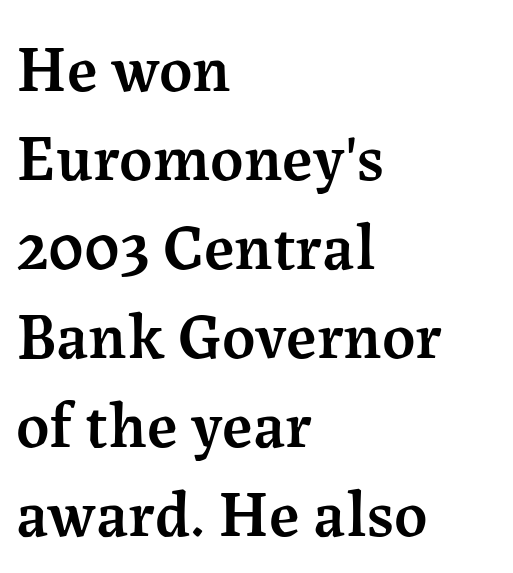
Q: Is the text bold? A: Semi-bold.
Q: Is the text italic (slanted)? A: No, it is upright.
Q: Is the typeface a serif or a sans-serif typeface? A: Serif.
Q: Is the text underlined? A: No.
Q: How is the paragraph aligned? A: Left-aligned.
Q: Is the spacing between letters normal or unusually wide? A: Normal.
Q: Is the spacing between lines tight, normal or loose? A: Normal.
Q: Width (condensed, normal, or wide)? A: Normal.
Q: Stroke contrast? A: Medium.
Q: x-height? A: Medium.
Q: Monospaced? A: No.
